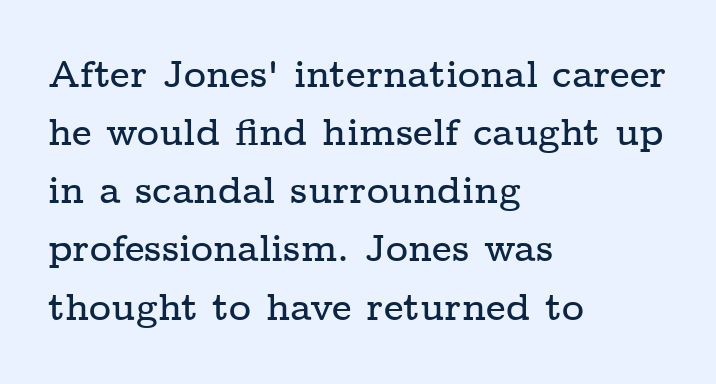
Does the leading feel generous? No, just average. Do the characters align in a grid? No, the font is proportional. Observe the serifs anchoring each vertical stroke in this sample. Do the letters lean? They stand straight. Where is the straight margin? On the left.
